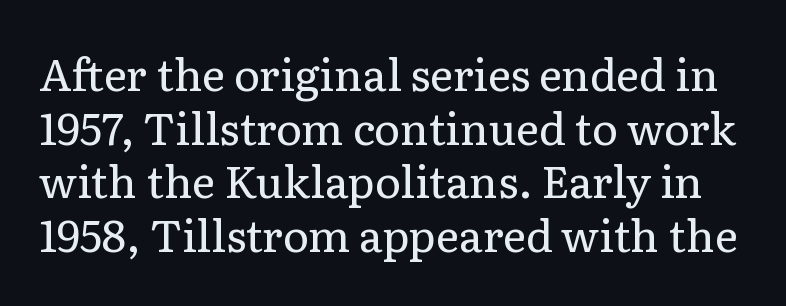
Notice how the stems are strictly vertical — no italics here. The strip under each line holds only bare page. Caption: standard tracking, unaltered. Stems here are at most as thick as an everyday book face.
